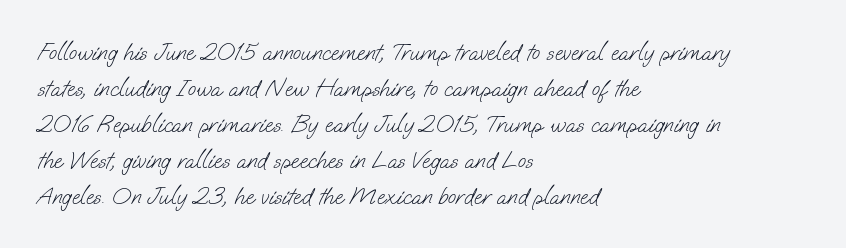
Q: Is the text bold? A: No.
Q: Is the text underlined? A: No.
Q: How is the paragraph aligned? A: Left-aligned.
Q: Is the spacing between letters normal or unusually wide? A: Normal.
Q: Is the spacing between lines tight, normal or loose? A: Normal.
